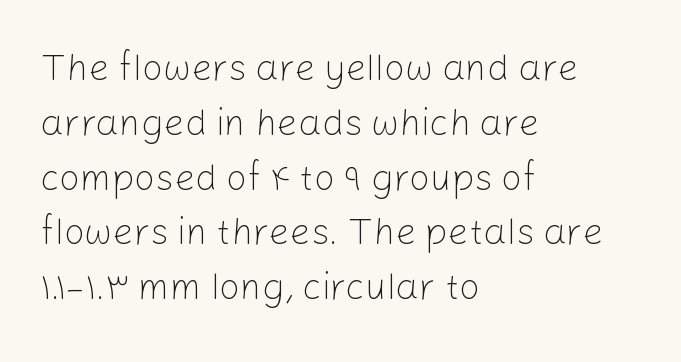
Q: Is the text bold? A: No.
Q: Is the text italic (slanted)? A: No, it is upright.
Q: Is the typeface a serif or a sans-serif typeface? A: Sans-serif.
Q: Is the text underlined? A: No.
Q: How is the paragraph aligned? A: Left-aligned.
Q: Is the spacing between letters normal or unusually wide? A: Normal.
Q: Is the spacing between lines tight, normal or loose? A: Normal.
Q: Width (condensed, normal, or wide)? A: Normal.
Q: Stroke contrast? A: Low.
Q: x-height? A: Medium.
Q: Monospaced? A: No.
